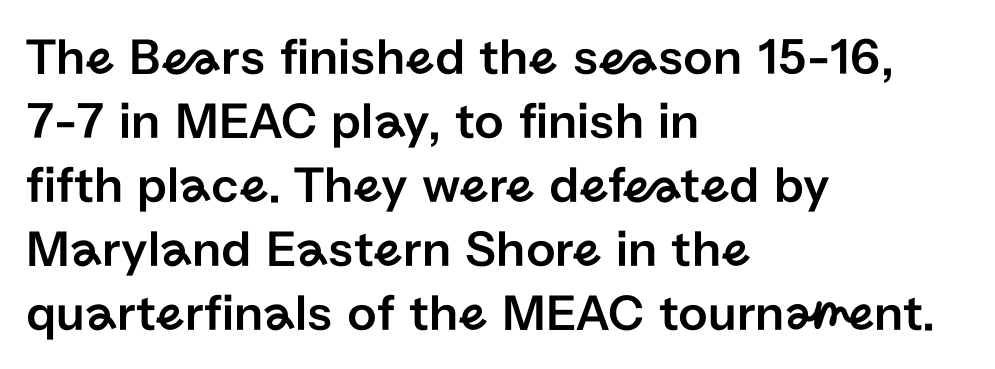
The image shows 52 px sans-serif type, upright; set left-aligned, line spacing 1.23x, normal letter spacing, not underlined; low stroke contrast and a medium x-height.
